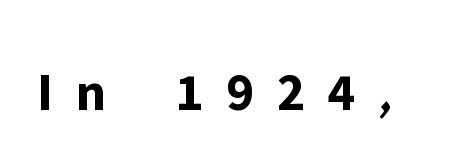
Q: Is the text bold? A: Yes.
Q: Is the text italic (slanted)? A: No, it is upright.
Q: Is the typeface a serif or a sans-serif typeface? A: Sans-serif.
Q: Is the text underlined? A: No.
Q: Is the spacing between letters normal or unusually wide? A: Unusually wide.
Q: Width (condensed, normal, or wide)? A: Normal.
Q: Stroke contrast? A: Low.
Q: x-height? A: Medium.
Q: Monospaced? A: No.
